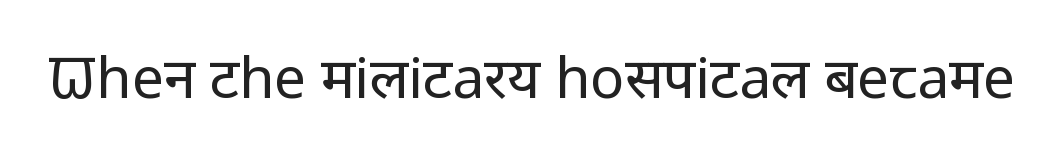
The image shows 57 px regular-weight sans-serif type, upright; set normal letter spacing, not underlined; low stroke contrast and a medium x-height.
